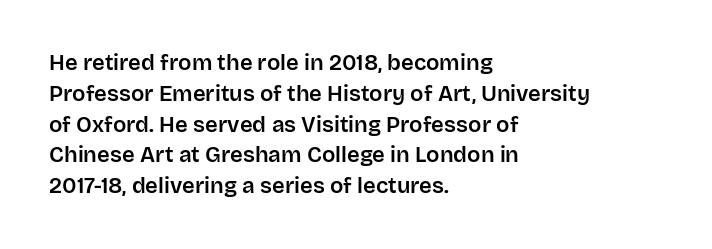
The image shows 22 px text type, upright; set left-aligned, normal line spacing (1.4x), normal letter spacing, not underlined.
